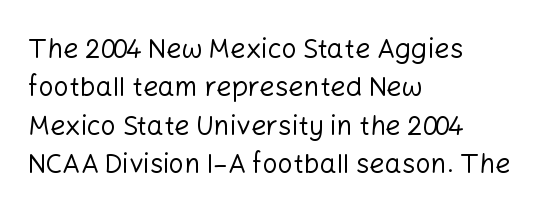
Q: Is the text bold? A: No.
Q: Is the text italic (slanted)? A: No, it is upright.
Q: Is the text underlined? A: No.
Q: How is the paragraph aligned? A: Left-aligned.
Q: Is the spacing between letters normal or unusually wide? A: Normal.
Q: Is the spacing between lines tight, normal or loose? A: Normal.
